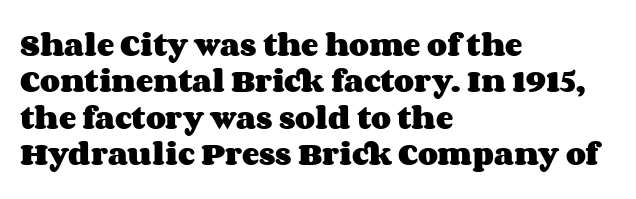
The image shows 26 px bold type, upright; set left-aligned, normal line spacing (1.4x), normal letter spacing, not underlined.
